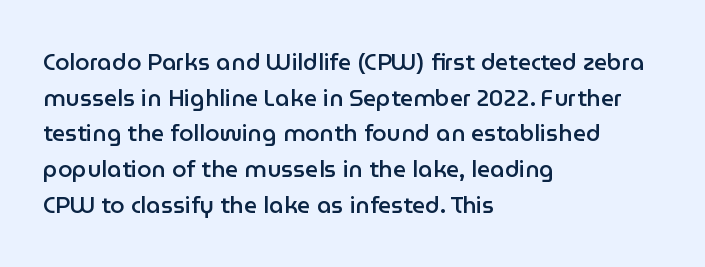
Q: Is the text bold? A: Semi-bold.
Q: Is the text italic (slanted)? A: No, it is upright.
Q: Is the text underlined? A: No.
Q: How is the paragraph aligned? A: Left-aligned.
Q: Is the spacing between letters normal or unusually wide? A: Normal.
Q: Is the spacing between lines tight, normal or loose? A: Normal.
